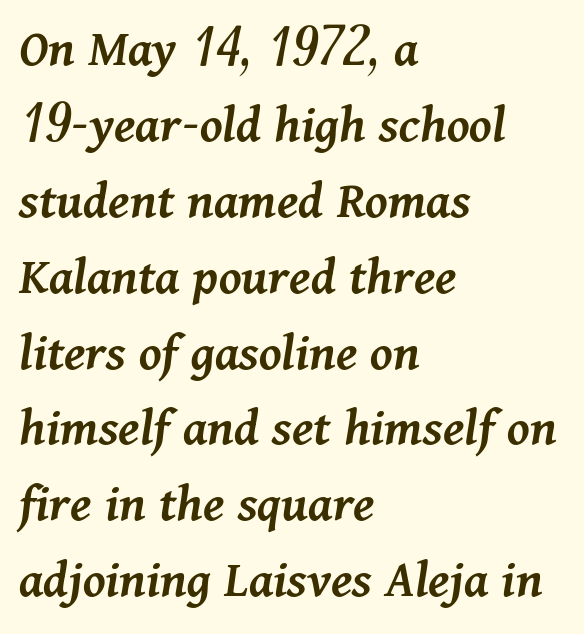
How are the letters spaced? Ordinarily, with no added tracking. Stroke thickness is moderately raised; the sample reads as semibold. No word sits above an underline. The axis of the letterforms is tilted away from vertical. The passage shown is typed in a proportional face where columns would drift. If you measured baseline to baseline, you'd find a middling distance.
